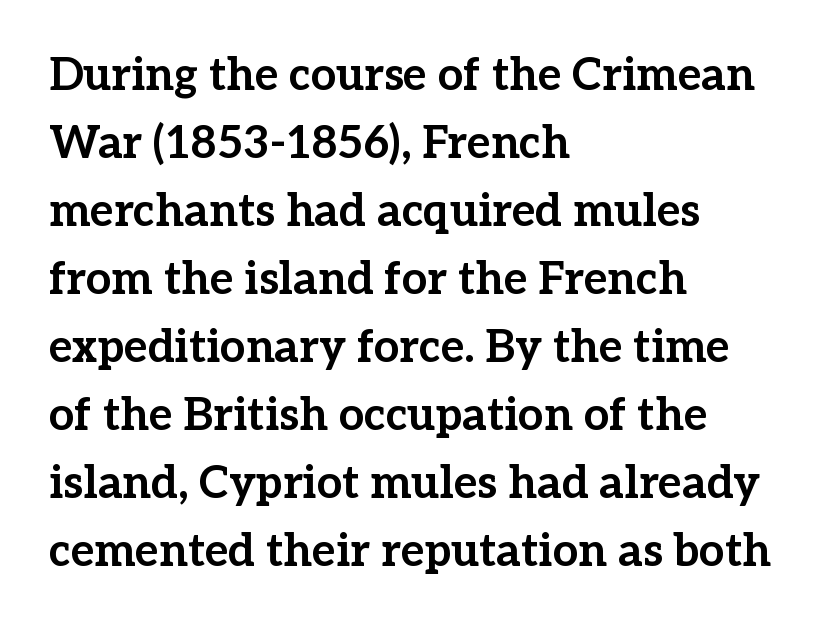
Think of a printed novel: that variable character pitch is what you see here. Small tapered or slab feet sit at the stroke ends, so this counts as serif. Each glyph is drawn with heavy, bold strokes. Notice how the passage keeps a crisp vertical edge on the left only. Every stem runs plumb, perpendicular to the baseline.
